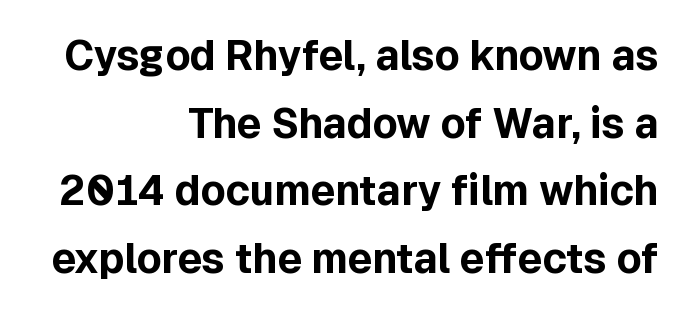
The characters look thick and weighty, a clear bold. The lettering stays uniformly vertical, giving the passage a roman look. Does the type have serifs? No, each stem ends abruptly. The specimen omits any rule beneath the text block's lines. The space between consecutive lines is moderate. Notice how the passage keeps a crisp vertical edge on the right only.
